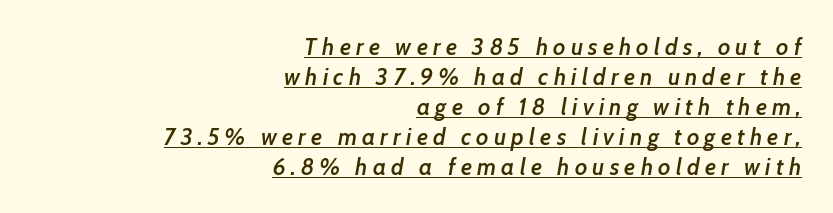
The image shows 23 px text type, italic (leaning right); set right-aligned, normal line spacing (1.3x), unusually wide letter spacing (+0.23 em), underlined.
